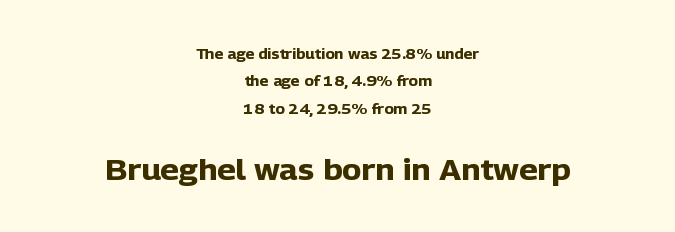
Is the letter spacing exaggerated? No — it looks like the ordinary default. The letters carry no serifs — their stems end cleanly without finishing strokes. Weight: bold. Every row of glyphs is offset so its center matches the block's center.
